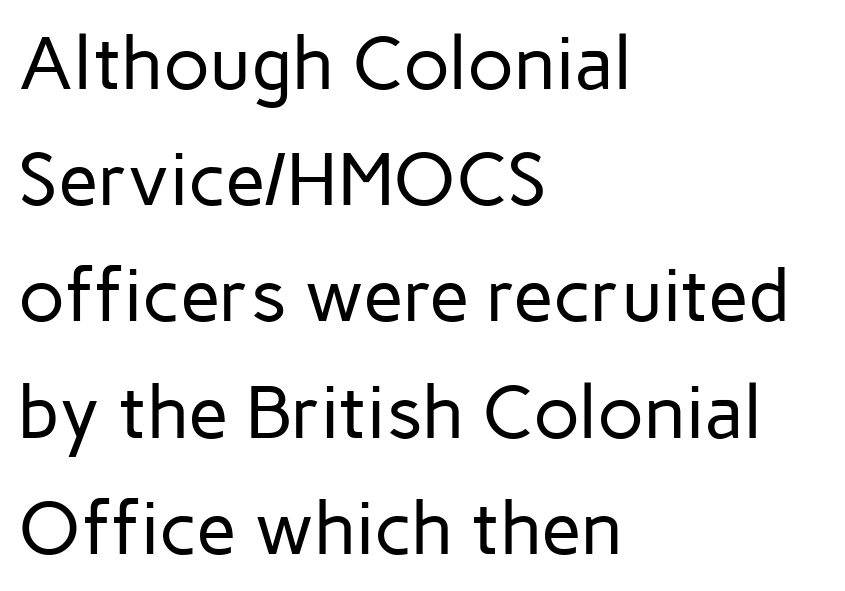
The image shows 74 px regular-weight sans-serif type, upright; set left-aligned, normal line spacing (1.57x), normal letter spacing, not underlined; low stroke contrast and a medium x-height.
